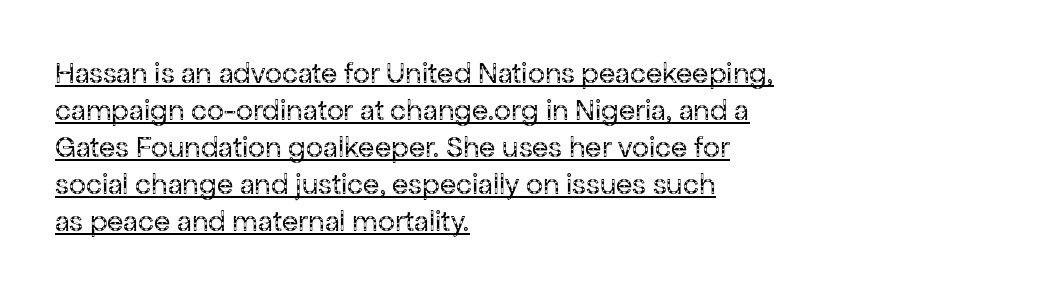
Q: Is the text bold? A: No.
Q: Is the text italic (slanted)? A: No, it is upright.
Q: Is the typeface a serif or a sans-serif typeface? A: Sans-serif.
Q: Is the text underlined? A: Yes.
Q: How is the paragraph aligned? A: Left-aligned.
Q: Is the spacing between letters normal or unusually wide? A: Normal.
Q: Width (condensed, normal, or wide)? A: Normal.
Q: Stroke contrast? A: Low.
Q: x-height? A: Medium.
Q: Monospaced? A: No.
